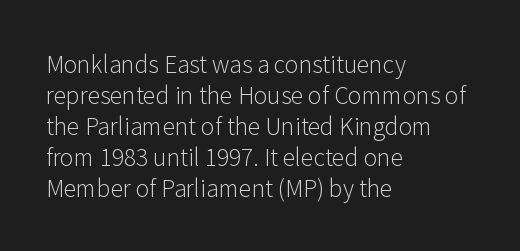
Q: Is the text bold? A: No.
Q: Is the text italic (slanted)? A: No, it is upright.
Q: Is the text underlined? A: No.
Q: How is the paragraph aligned? A: Left-aligned.
Q: Is the spacing between letters normal or unusually wide? A: Normal.
Q: Is the spacing between lines tight, normal or loose? A: Normal.
